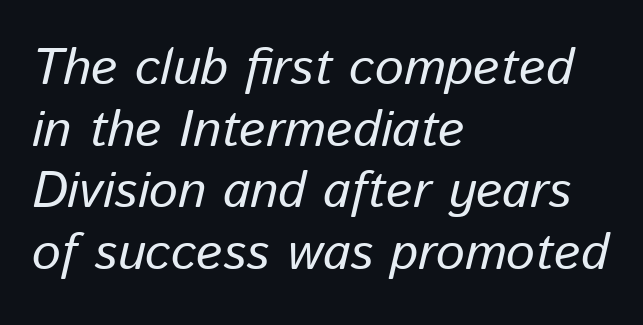
There's an unmistakable incline to the writing here. Each row of text sits above clean, open space. One-word summary of the alignment: left. Glyph-to-glyph distance matches everyday printed text.
